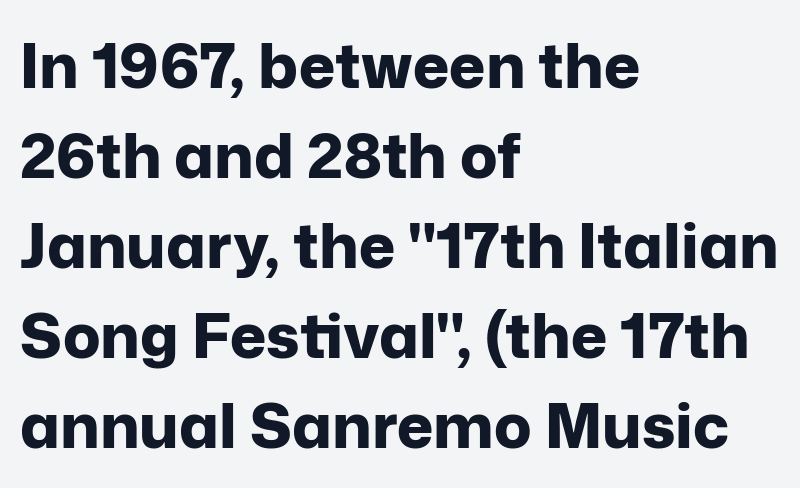
Q: Is the text bold? A: Yes.
Q: Is the text italic (slanted)? A: No, it is upright.
Q: Is the typeface a serif or a sans-serif typeface? A: Sans-serif.
Q: Is the text underlined? A: No.
Q: How is the paragraph aligned? A: Left-aligned.
Q: Is the spacing between letters normal or unusually wide? A: Normal.
Q: Is the spacing between lines tight, normal or loose? A: Normal.
Q: Width (condensed, normal, or wide)? A: Normal.
Q: Stroke contrast? A: Low.
Q: x-height? A: Medium.
Q: Monospaced? A: No.
